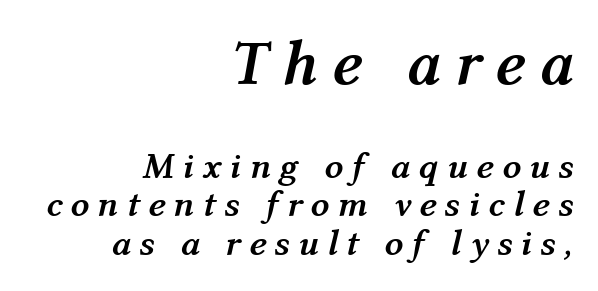
Bare-footed words on every line. This sample is right-justified, so line beginnings fall wherever the words allow. Chunky letters — that's bold for sure. Does the bottom block carry the larger type? No, the top block does. Style check: oblique. A typesetter would call this proportional, since set widths differ per character.
